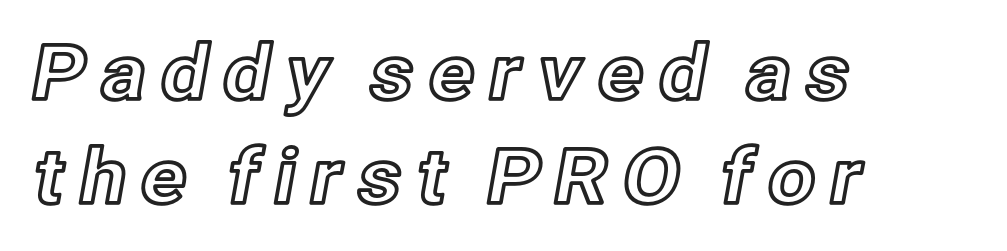
Q: Is the text italic (slanted)? A: Yes.
Q: Is the text underlined? A: No.
Q: How is the paragraph aligned? A: Left-aligned.
Q: Is the spacing between lines tight, normal or loose? A: Normal.
Q: Width (condensed, normal, or wide)? A: Normal.
Q: x-height? A: Medium.
Q: Monospaced? A: No.
